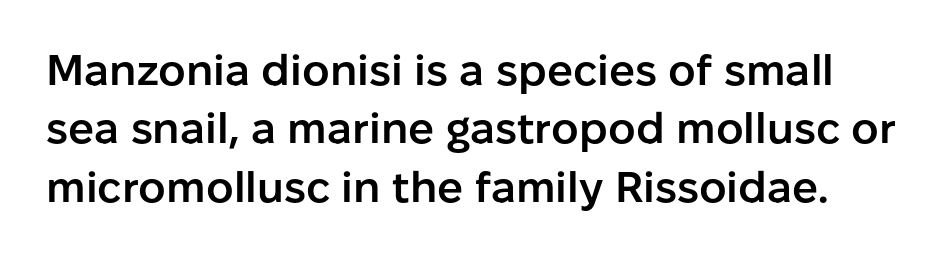
Q: Is the text bold? A: Semi-bold.
Q: Is the text italic (slanted)? A: No, it is upright.
Q: Is the typeface a serif or a sans-serif typeface? A: Sans-serif.
Q: Is the text underlined? A: No.
Q: Is the spacing between letters normal or unusually wide? A: Normal.
Q: Is the spacing between lines tight, normal or loose? A: Normal.
Q: Width (condensed, normal, or wide)? A: Normal.
Q: Stroke contrast? A: Low.
Q: x-height? A: Medium.
Q: Monospaced? A: No.
